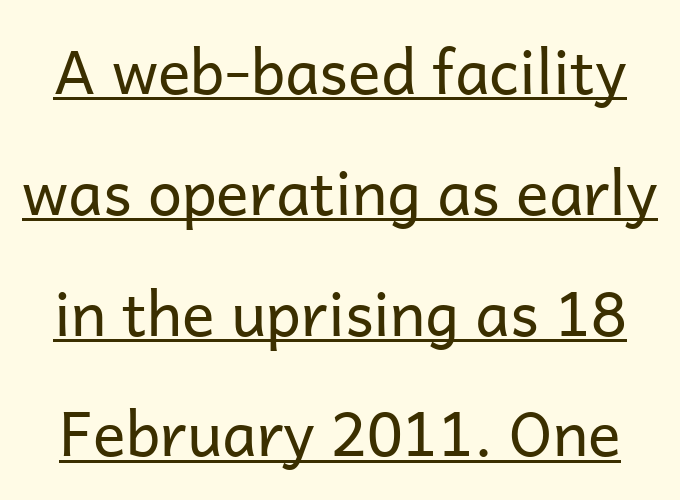
Q: Is the text bold? A: No.
Q: Is the text italic (slanted)? A: No, it is upright.
Q: Is the typeface a serif or a sans-serif typeface? A: Sans-serif.
Q: Is the text underlined? A: Yes.
Q: Is the spacing between letters normal or unusually wide? A: Normal.
Q: Is the spacing between lines tight, normal or loose? A: Loose.
Q: Width (condensed, normal, or wide)? A: Normal.
Q: Stroke contrast? A: Low.
Q: x-height? A: Medium.
Q: Monospaced? A: No.
